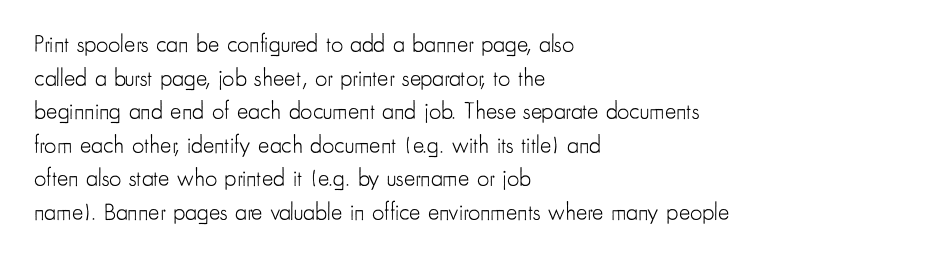
Does the copy run flush right? No — it runs flush left. Does extra space separate the letters? No, they use regular spacing. The letters look calm and open, with moderate or lighter stems. Beneath every word, the page is bare. Normally led — the rows are evenly, conventionally spaced.
